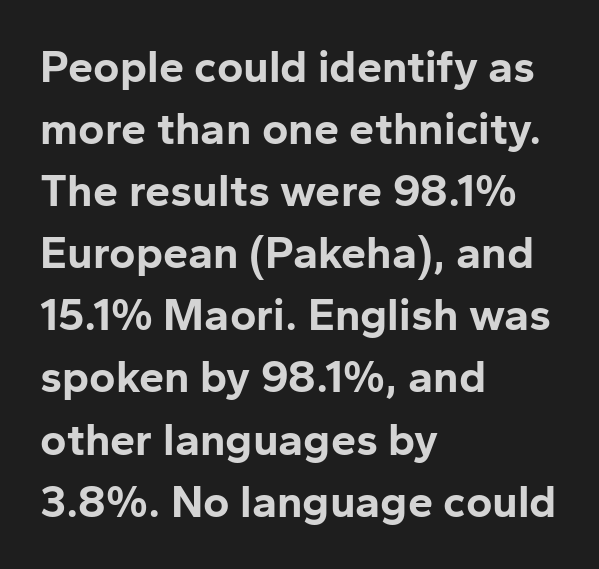
Q: Is the text bold? A: Yes.
Q: Is the text italic (slanted)? A: No, it is upright.
Q: Is the typeface a serif or a sans-serif typeface? A: Sans-serif.
Q: Is the text underlined? A: No.
Q: How is the paragraph aligned? A: Left-aligned.
Q: Is the spacing between letters normal or unusually wide? A: Normal.
Q: Is the spacing between lines tight, normal or loose? A: Normal.
Q: Width (condensed, normal, or wide)? A: Normal.
Q: Stroke contrast? A: Low.
Q: x-height? A: Medium.
Q: Monospaced? A: No.
